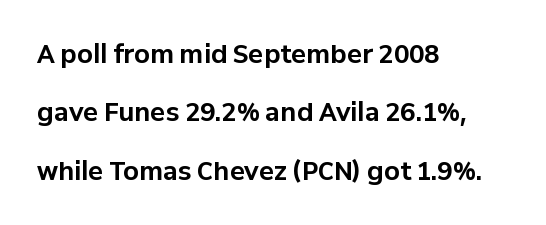
Q: Is the text bold? A: Yes.
Q: Is the text italic (slanted)? A: No, it is upright.
Q: Is the text underlined? A: No.
Q: How is the paragraph aligned? A: Left-aligned.
Q: Is the spacing between letters normal or unusually wide? A: Normal.
Q: Is the spacing between lines tight, normal or loose? A: Loose.
